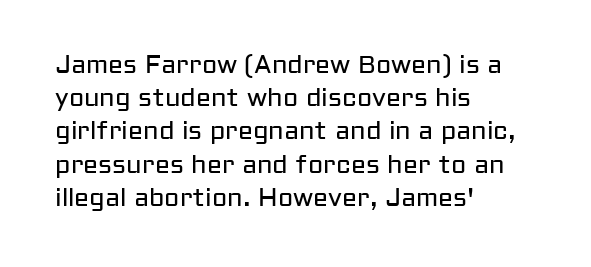
Q: Is the text bold? A: No.
Q: Is the text italic (slanted)? A: No, it is upright.
Q: Is the text underlined? A: No.
Q: How is the paragraph aligned? A: Left-aligned.
Q: Is the spacing between letters normal or unusually wide? A: Normal.
Q: Is the spacing between lines tight, normal or loose? A: Normal.
